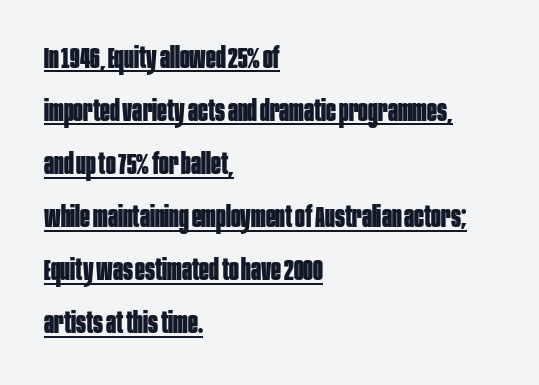
Q: Is the text bold? A: Yes.
Q: Is the text italic (slanted)? A: No, it is upright.
Q: Is the typeface a serif or a sans-serif typeface? A: Sans-serif.
Q: Is the text underlined? A: Yes.
Q: How is the paragraph aligned? A: Left-aligned.
Q: Is the spacing between letters normal or unusually wide? A: Normal.
Q: Width (condensed, normal, or wide)? A: Condensed.
Q: Stroke contrast? A: Low.
Q: x-height? A: Large.
Q: Monospaced? A: No.
